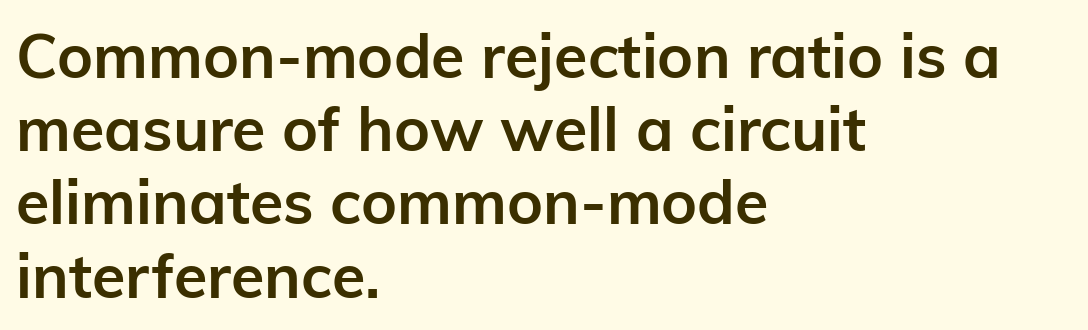
{"serif": "no", "italic": "no", "bold": "yes", "weight": "semibold", "width": "normal", "stroke_contrast": "low", "x_height": "medium", "monospaced": "no", "underline": "no", "align": "left", "line_spacing_ratio": 1.2, "letter_spacing": "normal", "letter_spacing_em": 0.0, "glyph_px": 61}
